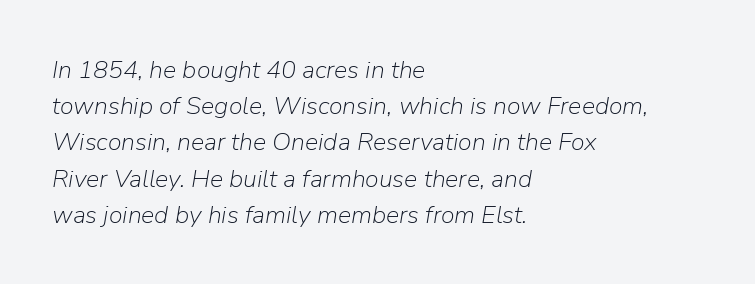
The horizontal fit of the characters is conventional and even. Honestly, there is no underline to notice here at all. Stems here are at most as thick as an everyday book face. The rendering anchors every line to the left-hand side. If you measured baseline to baseline, you'd find a middling distance.
